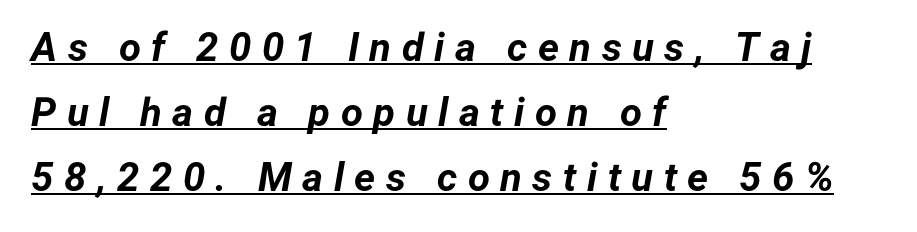
Q: Is the text bold? A: Yes.
Q: Is the text italic (slanted)? A: Yes, it leans right by about 12 degrees.
Q: Is the text underlined? A: Yes.
Q: How is the paragraph aligned? A: Left-aligned.
Q: Is the spacing between letters normal or unusually wide? A: Unusually wide.
Q: Is the spacing between lines tight, normal or loose? A: Normal.
Q: Width (condensed, normal, or wide)? A: Normal.
Q: Stroke contrast? A: Low.
Q: x-height? A: Medium.
Q: Monospaced? A: No.
